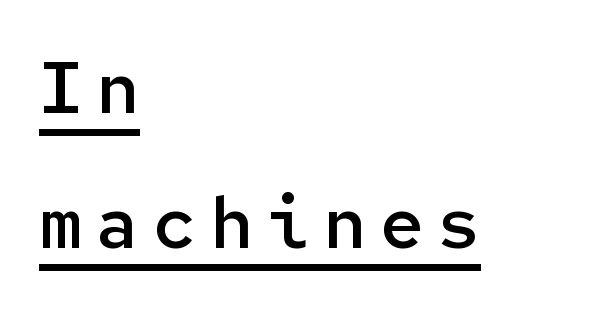
The image shows 72 px semibold sans-serif type, upright, monospaced; set left-aligned, line spacing 1.88x, underlined; low stroke contrast and a medium x-height.
